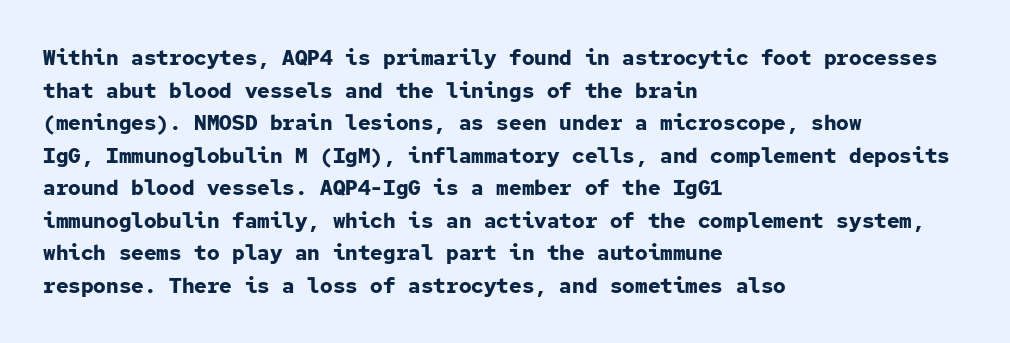
The rendering anchors every line to the left-hand side. In terms of posture, this sample is upright. This sample uses plain, unmodified letter spacing. The gap between lines stays unmarked.
